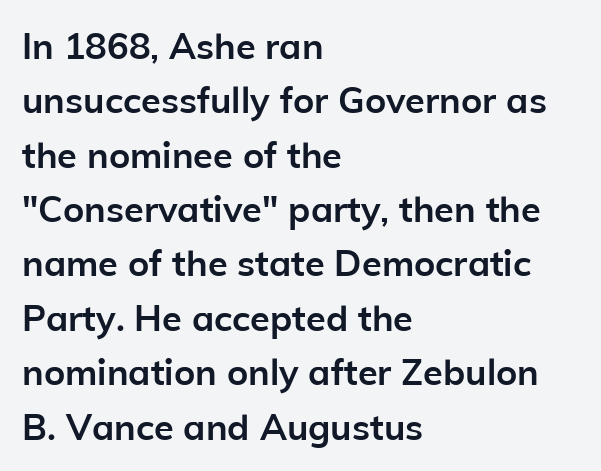
Q: Is the text bold? A: Yes.
Q: Is the text italic (slanted)? A: No, it is upright.
Q: Is the typeface a serif or a sans-serif typeface? A: Sans-serif.
Q: Is the text underlined? A: No.
Q: How is the paragraph aligned? A: Left-aligned.
Q: Is the spacing between letters normal or unusually wide? A: Normal.
Q: Is the spacing between lines tight, normal or loose? A: Normal.
Q: Width (condensed, normal, or wide)? A: Normal.
Q: Stroke contrast? A: Low.
Q: x-height? A: Medium.
Q: Monospaced? A: No.
